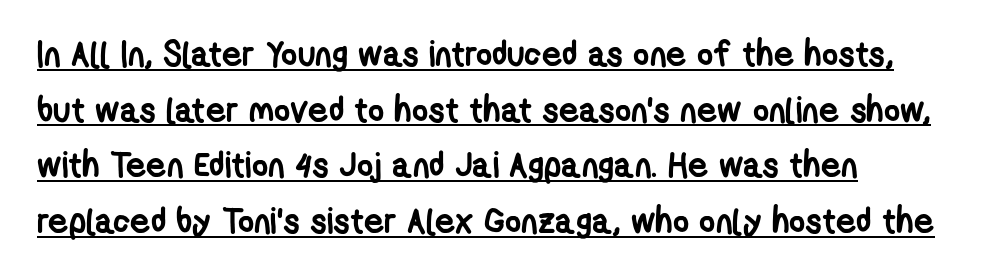
The strokes are fattened all the way to bold. The designer left line spacing at the default. Do the characters align in a grid? No, the font is proportional. Compared with typical body copy, the letter spacing here is the same. Underline: present.
